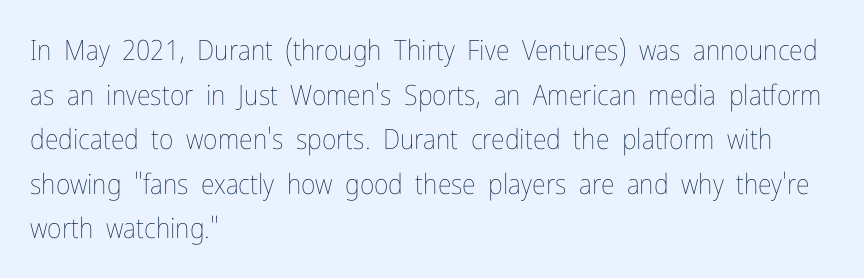
Q: Is the text bold? A: No.
Q: Is the text italic (slanted)? A: No, it is upright.
Q: Is the text underlined? A: No.
Q: How is the paragraph aligned? A: Left-aligned.
Q: Is the spacing between letters normal or unusually wide? A: Normal.
Q: Is the spacing between lines tight, normal or loose? A: Normal.
Q: Width (condensed, normal, or wide)? A: Condensed.
Q: Stroke contrast? A: Low.
Q: x-height? A: Medium.
Q: Monospaced? A: No.
